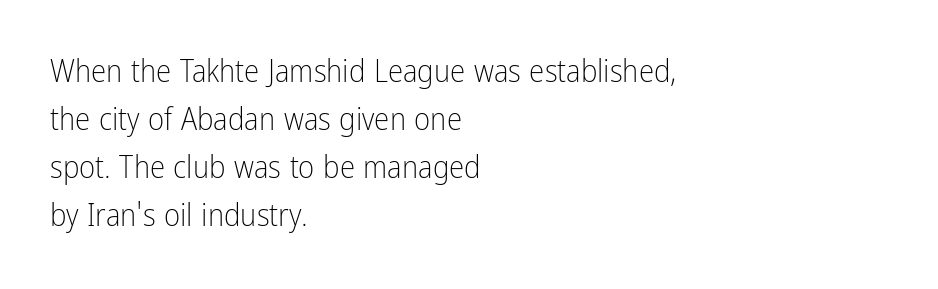
{"serif": "no", "italic": "no", "bold": "no", "weight": "light", "width": "condensed", "stroke_contrast": "low", "x_height": "medium", "monospaced": "no", "underline": "no", "align": "left", "line_spacing": "normal", "line_spacing_ratio": 1.55, "letter_spacing": "normal", "letter_spacing_em": 0.0, "glyph_px": 31}
